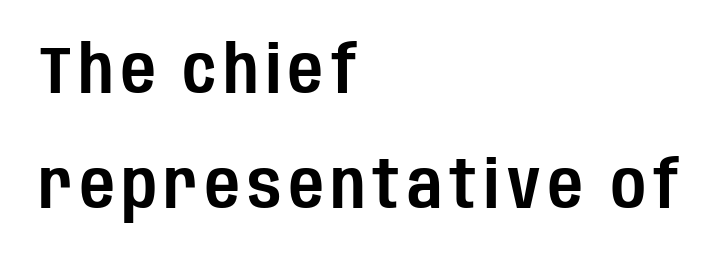
Q: Is the text italic (slanted)? A: No, it is upright.
Q: Is the typeface a serif or a sans-serif typeface? A: Sans-serif.
Q: Is the text underlined? A: No.
Q: How is the paragraph aligned? A: Left-aligned.
Q: Width (condensed, normal, or wide)? A: Condensed.
Q: Stroke contrast? A: Low.
Q: x-height? A: Large.
Q: Monospaced? A: No.
